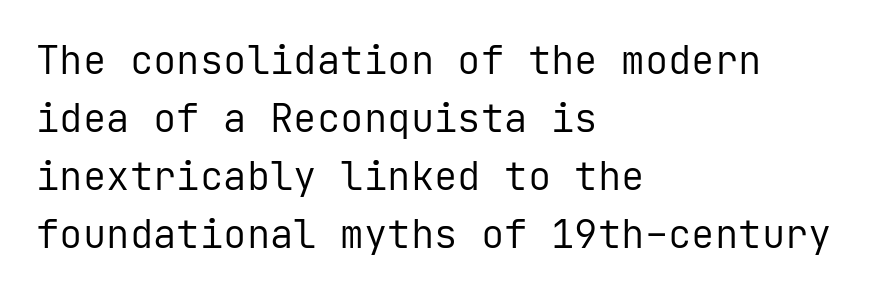
The image shows 39 px regular-weight sans-serif type, upright, monospaced; set left-aligned, normal line spacing (1.49x), normal letter spacing, not underlined; low stroke contrast and a medium x-height.
